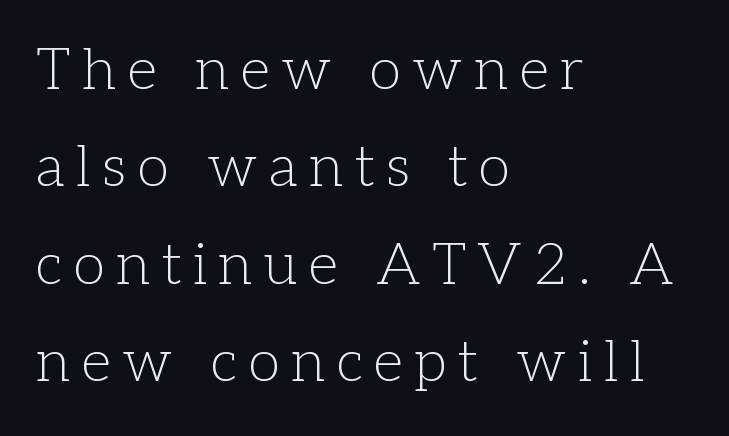
The image shows 58 px light serif type, upright; set left-aligned, normal line spacing (1.68x), unusually wide letter spacing (+0.2 em), not underlined; low stroke contrast and a medium x-height.
